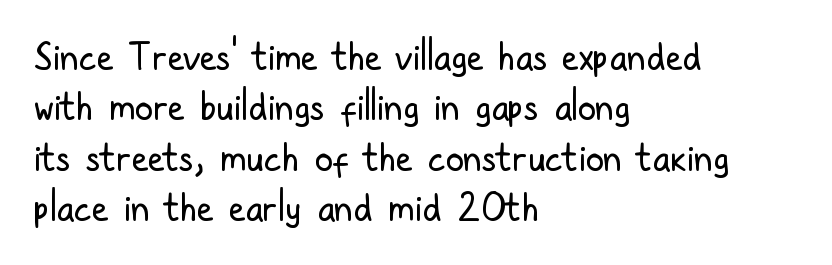
{"serif": "no", "italic": "no", "bold": "no", "weight": "regular", "width": "condensed", "stroke_contrast": "low", "x_height": "medium", "monospaced": "no", "underline": "no", "align": "left", "line_spacing": "normal", "line_spacing_ratio": 1.36, "letter_spacing": "normal", "letter_spacing_em": 0.0, "glyph_px": 37}
